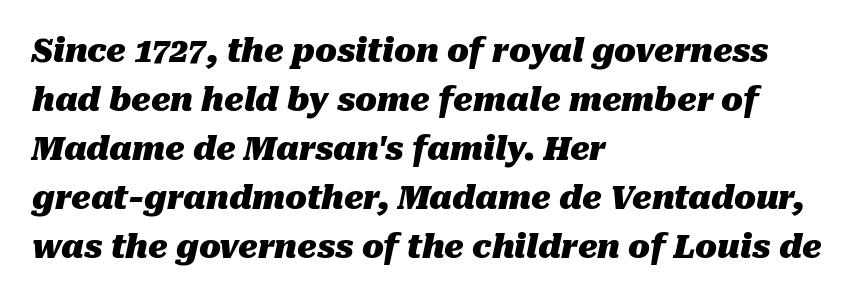
{"italic": "yes", "lean": "right", "slant_degrees": 10, "bold": "yes", "weight": "heavy", "width": "normal", "stroke_contrast": "medium", "x_height": "medium", "monospaced": "no", "underline": "no", "align": "left", "line_spacing": "normal", "line_spacing_ratio": 1.53, "letter_spacing": "normal", "letter_spacing_em": 0.0, "glyph_px": 32}
